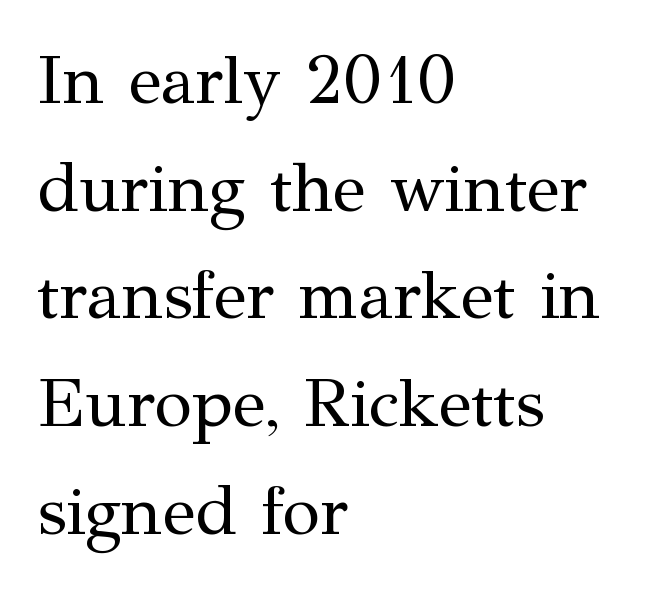
Q: Is the text bold? A: No.
Q: Is the text italic (slanted)? A: No, it is upright.
Q: Is the typeface a serif or a sans-serif typeface? A: Serif.
Q: Is the text underlined? A: No.
Q: How is the paragraph aligned? A: Left-aligned.
Q: Is the spacing between letters normal or unusually wide? A: Normal.
Q: Is the spacing between lines tight, normal or loose? A: Normal.
Q: Width (condensed, normal, or wide)? A: Normal.
Q: Stroke contrast? A: Medium.
Q: x-height? A: Medium.
Q: Monospaced? A: No.
